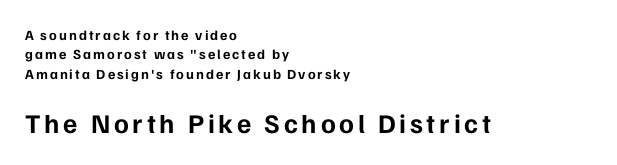
The image shows 27 px bold type, upright; set left-aligned, normal line spacing (1.38x), not underlined; the second (bottom) block is 1.93x larger.
